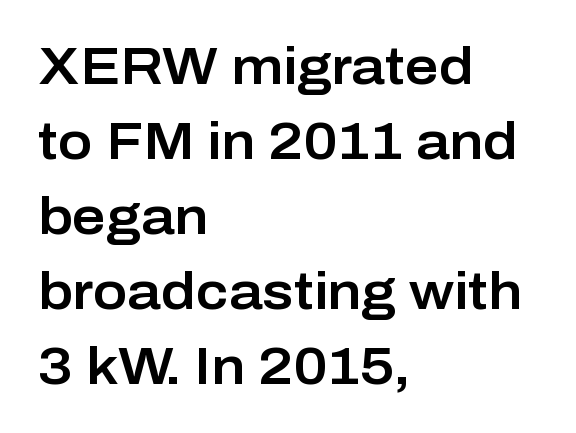
Q: Is the text italic (slanted)? A: No, it is upright.
Q: Is the typeface a serif or a sans-serif typeface? A: Sans-serif.
Q: Is the text underlined? A: No.
Q: How is the paragraph aligned? A: Left-aligned.
Q: Is the spacing between letters normal or unusually wide? A: Normal.
Q: Is the spacing between lines tight, normal or loose? A: Normal.
Q: Width (condensed, normal, or wide)? A: Normal.
Q: Stroke contrast? A: Low.
Q: x-height? A: Medium.
Q: Monospaced? A: No.
